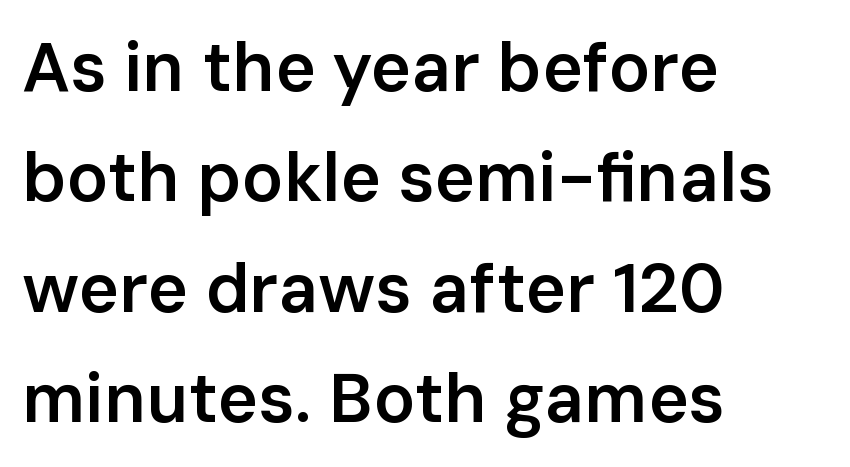
Q: Is the text bold? A: Semi-bold.
Q: Is the text italic (slanted)? A: No, it is upright.
Q: Is the typeface a serif or a sans-serif typeface? A: Sans-serif.
Q: Is the text underlined? A: No.
Q: How is the paragraph aligned? A: Left-aligned.
Q: Is the spacing between letters normal or unusually wide? A: Normal.
Q: Is the spacing between lines tight, normal or loose? A: Normal.
Q: Width (condensed, normal, or wide)? A: Normal.
Q: Stroke contrast? A: Low.
Q: x-height? A: Medium.
Q: Monospaced? A: No.
